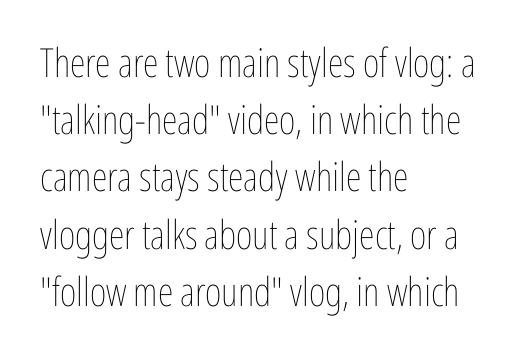
The image shows 40 px thin, condensed type, upright; set left-aligned, normal line spacing (1.43x), normal letter spacing, not underlined; low stroke contrast and a medium x-height.
